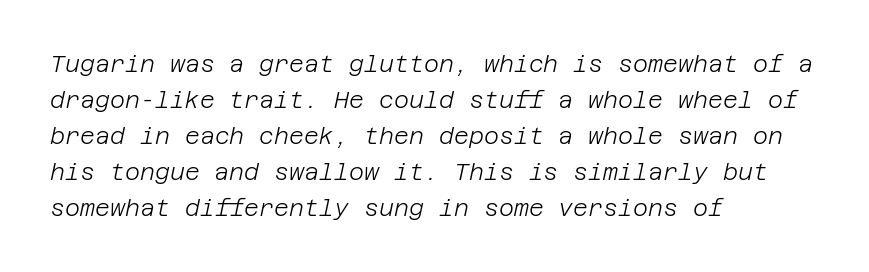
Successive baselines arrive at the customary interval. Only glyphs here, with clear space below each row. Weight: not bold — regular or lighter. The line texture is even and compact thanks to regular tracking. The paragraph has a hard left edge and a soft right edge. Slanted lettering throughout.
